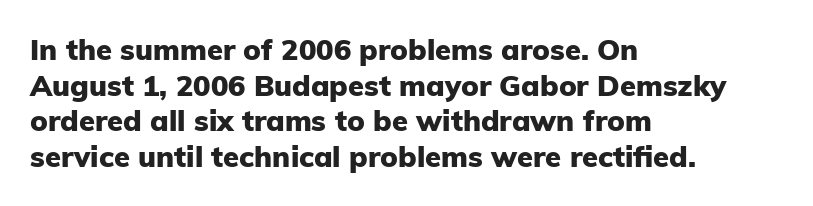
{"serif": "no", "italic": "no", "bold": "yes", "weight": "heavy", "width": "normal", "stroke_contrast": "low", "x_height": "medium", "monospaced": "no", "underline": "no", "align": "left", "line_spacing_ratio": 1.23, "letter_spacing": "normal", "letter_spacing_em": 0.0, "glyph_px": 29}
